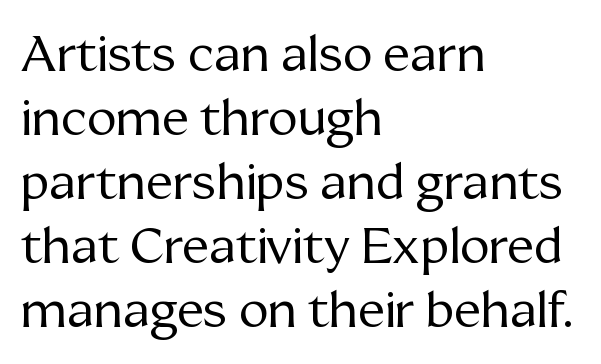
Only glyphs here, with clear space below each row. The gaps between neighbouring characters are ordinary and unremarkable. Regarding serifs, this sample has them. Nothing heavy about these letters — not bold at all. Left-aligned paragraph, ragged on the right. Summary of vertical rhythm: regular, with standard interline spacing.
